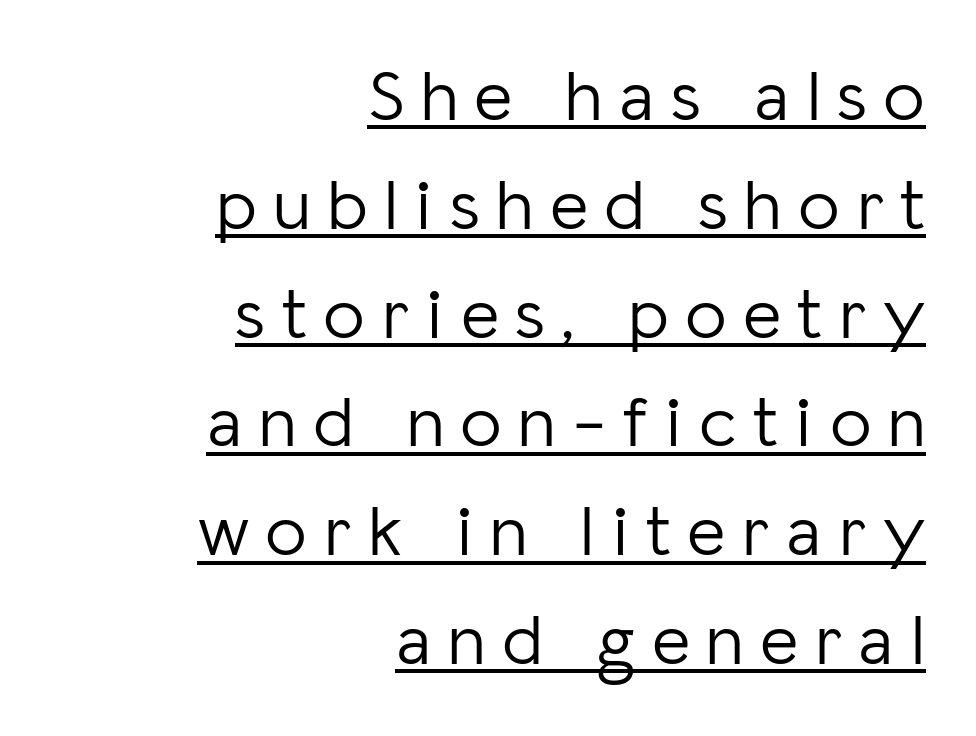
Q: Is the text bold? A: No.
Q: Is the text italic (slanted)? A: No, it is upright.
Q: Is the typeface a serif or a sans-serif typeface? A: Sans-serif.
Q: Is the text underlined? A: Yes.
Q: How is the paragraph aligned? A: Right-aligned.
Q: Is the spacing between letters normal or unusually wide? A: Unusually wide.
Q: Is the spacing between lines tight, normal or loose? A: Normal.
Q: Width (condensed, normal, or wide)? A: Normal.
Q: Stroke contrast? A: Low.
Q: x-height? A: Medium.
Q: Monospaced? A: No.
